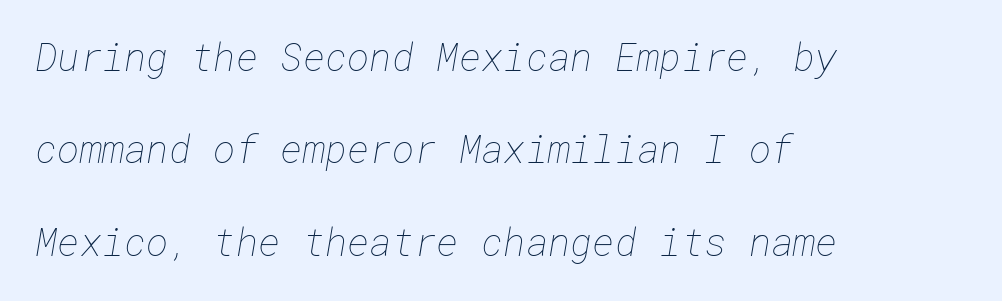
Spacing between characters is what you'd get straight out of the box. This rendering uses left alignment, leaving the right contour irregular. Letters have the restrained weight of plain body copy at most. Lines of text with bare space underneath. Whoever set this chose breathing room over compactness in the vertical rhythm.
